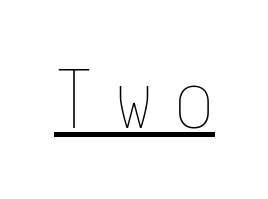
Q: Is the text bold? A: No.
Q: Is the text italic (slanted)? A: No, it is upright.
Q: Is the text underlined? A: Yes.
Q: Is the spacing between letters normal or unusually wide? A: Unusually wide.
Q: Width (condensed, normal, or wide)? A: Condensed.
Q: Stroke contrast? A: Low.
Q: x-height? A: Medium.
